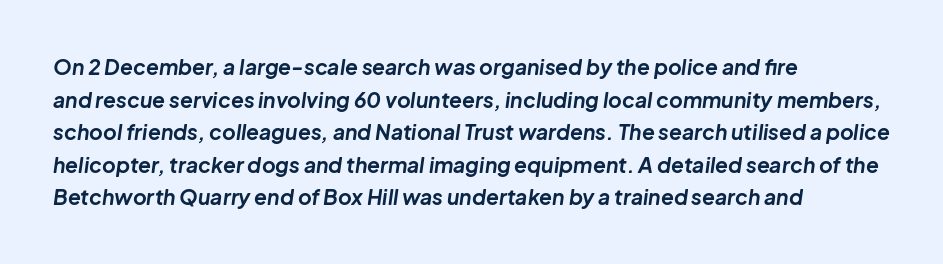
{"italic": "yes", "lean": "right", "slant_degrees": 8, "bold": "yes", "underline": "no", "align": "left", "line_spacing": "normal", "line_spacing_ratio": 1.55, "letter_spacing": "normal", "letter_spacing_em": 0.0, "glyph_px": 21}
